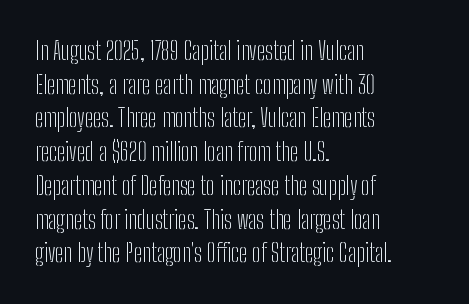
Honestly, there is no underline to notice here at all. When letters stand straight like this, we call the style roman or upright. The passage shown stacks its lines at a standard gap. Horizontal alignment here is leftward, the default for most running prose. Ink coverage per letter is moderate at most.
